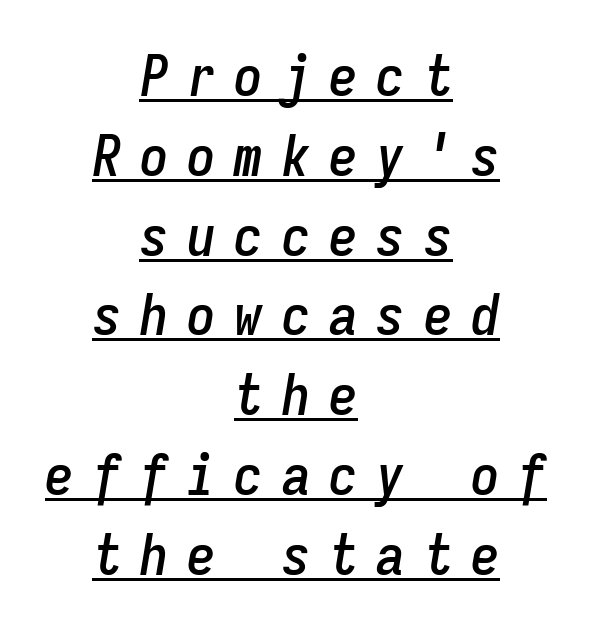
Q: Is the text italic (slanted)? A: Yes, it leans right by about 9 degrees.
Q: Is the text underlined? A: Yes.
Q: How is the paragraph aligned? A: Centered.
Q: Is the spacing between letters normal or unusually wide? A: Unusually wide.
Q: Is the spacing between lines tight, normal or loose? A: Normal.
Q: Width (condensed, normal, or wide)? A: Condensed.
Q: Stroke contrast? A: Low.
Q: x-height? A: Medium.
Q: Monospaced? A: Yes.
